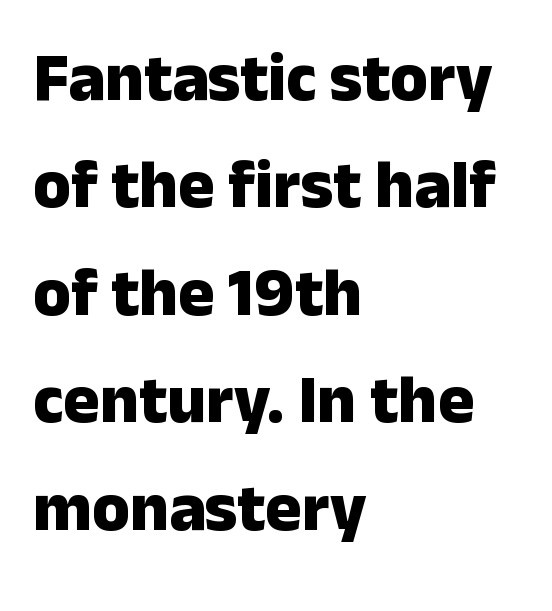
The image shows 68 px heavy sans-serif type, upright; set left-aligned, normal line spacing (1.58x), normal letter spacing, not underlined; low stroke contrast and a medium x-height.
